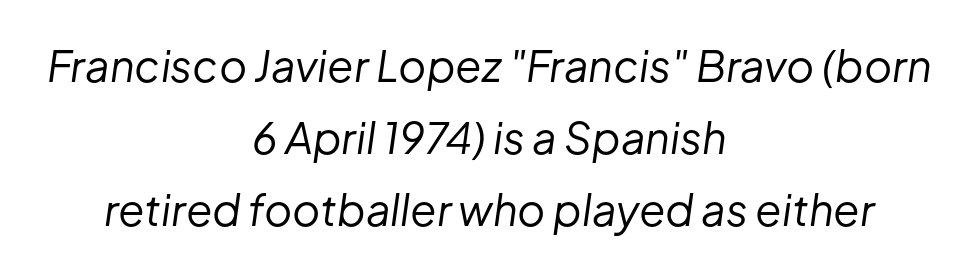
The image shows 43 px regular-weight type, italic (leaning right); set centered, normal line spacing (1.67x), normal letter spacing, not underlined; low stroke contrast and a medium x-height.
